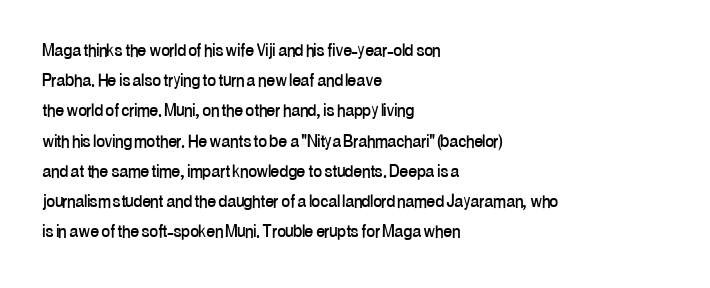
{"italic": "no", "underline": "no", "align": "left", "line_spacing": "normal", "line_spacing_ratio": 1.44, "letter_spacing": "normal", "letter_spacing_em": 0.0, "glyph_px": 21}
